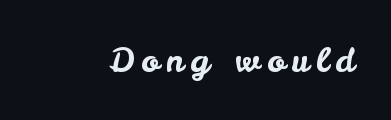
{"serif": "no", "width": "normal", "stroke_contrast": "low", "x_height": "small", "monospaced": "no", "underline": "no", "letter_spacing": "wide", "letter_spacing_em": 0.2, "glyph_px": 33}
